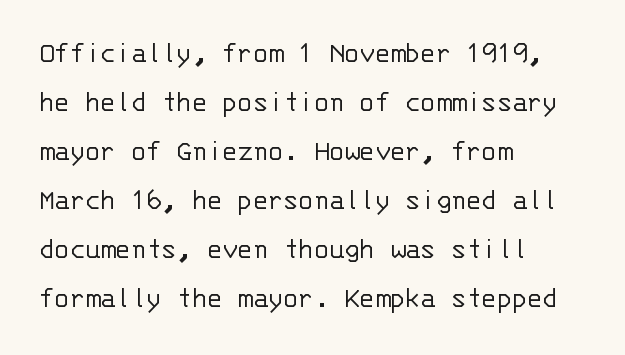
Q: Is the text bold? A: No.
Q: Is the text italic (slanted)? A: No, it is upright.
Q: Is the typeface a serif or a sans-serif typeface? A: Sans-serif.
Q: Is the text underlined? A: No.
Q: How is the paragraph aligned? A: Left-aligned.
Q: Is the spacing between letters normal or unusually wide? A: Normal.
Q: Is the spacing between lines tight, normal or loose? A: Normal.
Q: Width (condensed, normal, or wide)? A: Normal.
Q: Stroke contrast? A: Low.
Q: x-height? A: Large.
Q: Monospaced? A: Yes.
